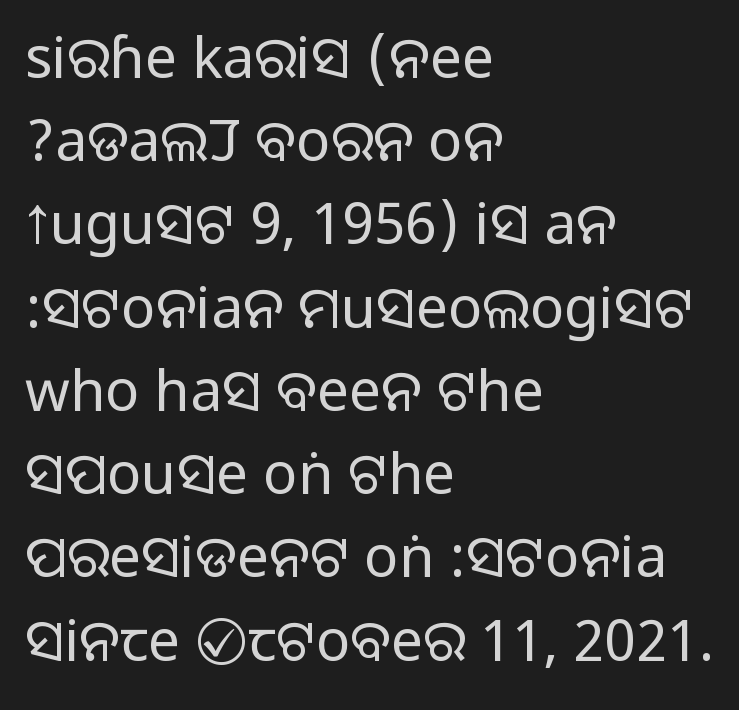
Q: Is the text italic (slanted)? A: No, it is upright.
Q: Is the typeface a serif or a sans-serif typeface? A: Sans-serif.
Q: Is the text underlined? A: No.
Q: How is the paragraph aligned? A: Left-aligned.
Q: Is the spacing between letters normal or unusually wide? A: Normal.
Q: Is the spacing between lines tight, normal or loose? A: Normal.
Q: Width (condensed, normal, or wide)? A: Normal.
Q: Stroke contrast? A: Medium.
Q: Monospaced? A: No.
